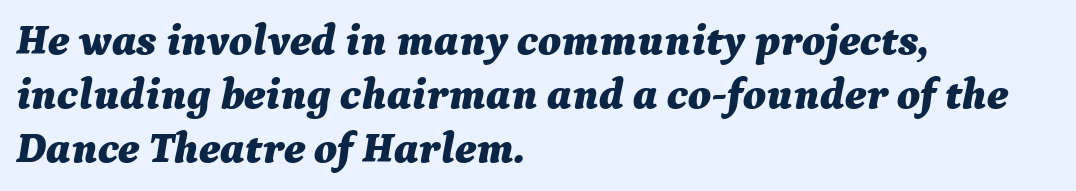
The image shows 44 px bold type, italic (leaning right); set left-aligned, line spacing 1.23x, normal letter spacing, not underlined; medium stroke contrast and a medium x-height.
